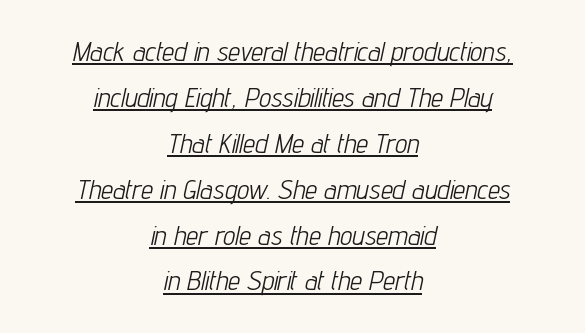
The image shows 27 px text type, italic (leaning right); set centered, normal line spacing (1.7x), normal letter spacing, underlined.
